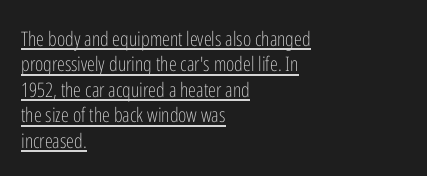
The image shows 20 px text type, upright; set left-aligned, normal line spacing (1.27x), normal letter spacing, underlined.
